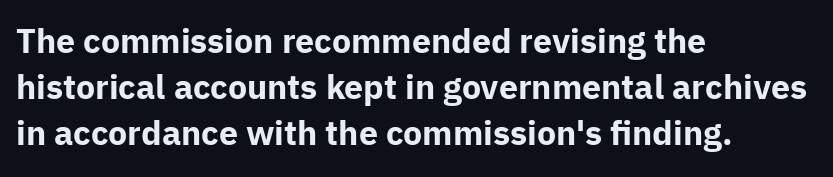
The image shows 34 px bold sans-serif type, upright; set left-aligned, normal line spacing (1.36x), normal letter spacing, not underlined; low stroke contrast and a medium x-height.
